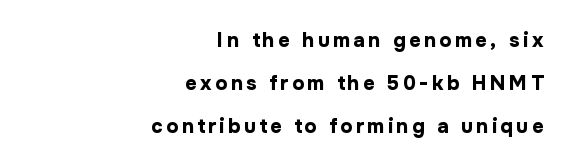
Q: Is the text bold? A: Yes.
Q: Is the text italic (slanted)? A: No, it is upright.
Q: Is the text underlined? A: No.
Q: How is the paragraph aligned? A: Right-aligned.
Q: Is the spacing between lines tight, normal or loose? A: Loose.
